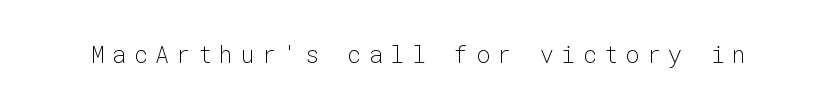
The image shows 23 px text type, upright; set unusually wide letter spacing (+0.33 em), not underlined.
